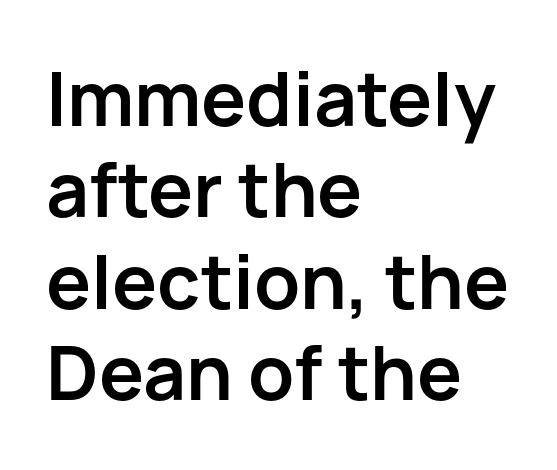
Q: Is the text bold? A: Yes.
Q: Is the text italic (slanted)? A: No, it is upright.
Q: Is the typeface a serif or a sans-serif typeface? A: Sans-serif.
Q: Is the text underlined? A: No.
Q: How is the paragraph aligned? A: Left-aligned.
Q: Is the spacing between letters normal or unusually wide? A: Normal.
Q: Width (condensed, normal, or wide)? A: Normal.
Q: Stroke contrast? A: Low.
Q: x-height? A: Medium.
Q: Monospaced? A: No.
